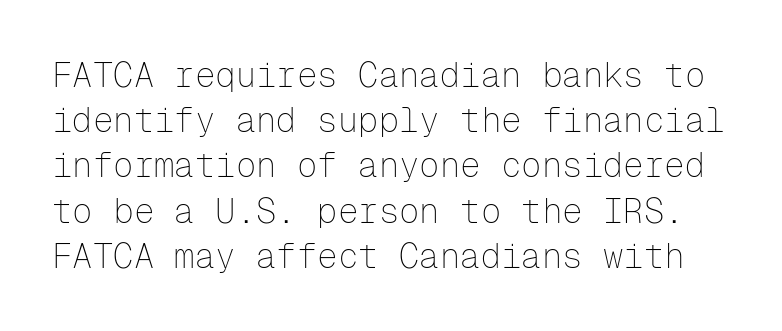
The image shows 34 px thin sans-serif type, upright, monospaced; set normal line spacing (1.33x), normal letter spacing, not underlined; low stroke contrast and a medium x-height.
